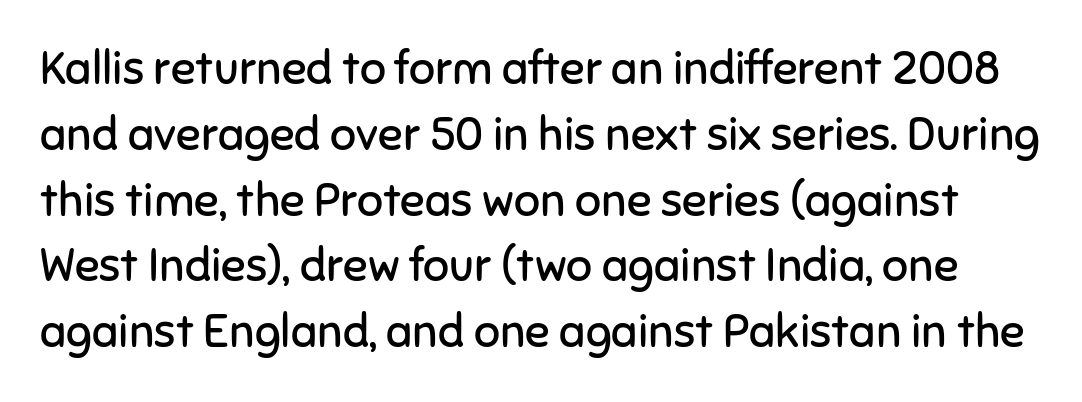
{"serif": "no", "italic": "no", "bold": "no", "weight": "regular", "width": "normal", "stroke_contrast": "low", "x_height": "medium", "monospaced": "no", "underline": "no", "line_spacing": "normal", "line_spacing_ratio": 1.43, "letter_spacing": "normal", "letter_spacing_em": 0.0, "glyph_px": 46}
